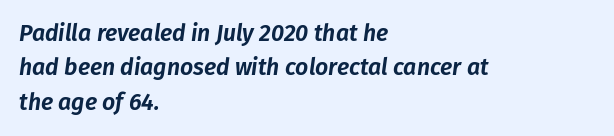
The image shows 23 px text type, italic (leaning right); set left-aligned, normal line spacing (1.49x), normal letter spacing, not underlined.
